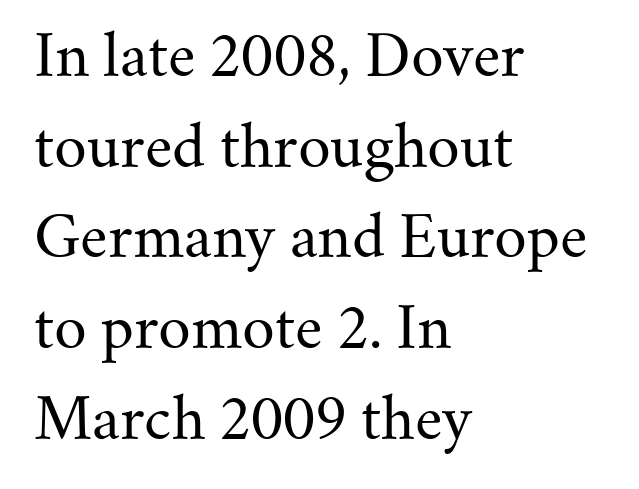
Q: Is the text bold? A: No.
Q: Is the text italic (slanted)? A: No, it is upright.
Q: Is the typeface a serif or a sans-serif typeface? A: Serif.
Q: Is the text underlined? A: No.
Q: How is the paragraph aligned? A: Left-aligned.
Q: Is the spacing between letters normal or unusually wide? A: Normal.
Q: Is the spacing between lines tight, normal or loose? A: Normal.
Q: Width (condensed, normal, or wide)? A: Normal.
Q: Stroke contrast? A: Medium.
Q: x-height? A: Small.
Q: Monospaced? A: No.
